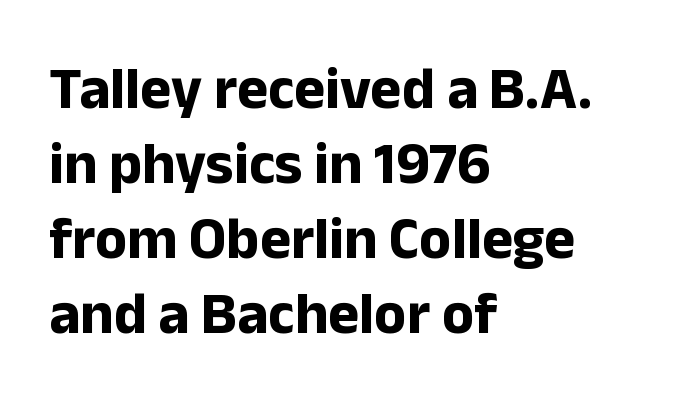
The image shows 59 px bold sans-serif type, upright; set left-aligned, normal line spacing (1.27x), normal letter spacing, not underlined; low stroke contrast and a medium x-height.
